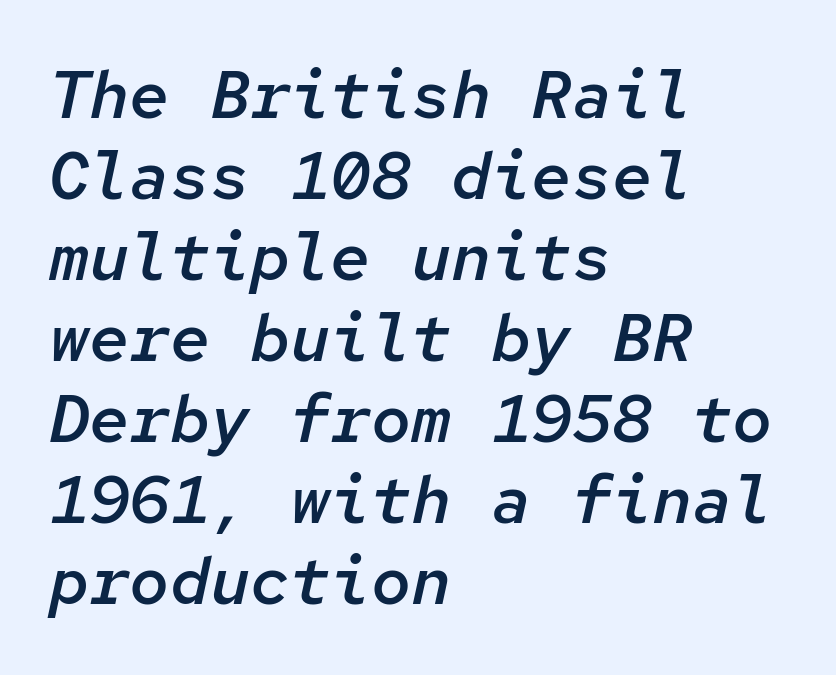
Q: Is the text bold? A: Semi-bold.
Q: Is the text italic (slanted)? A: Yes, it leans right by about 12 degrees.
Q: Is the text underlined? A: No.
Q: How is the paragraph aligned? A: Left-aligned.
Q: Is the spacing between letters normal or unusually wide? A: Normal.
Q: Width (condensed, normal, or wide)? A: Normal.
Q: Stroke contrast? A: Low.
Q: x-height? A: Medium.
Q: Monospaced? A: Yes.
